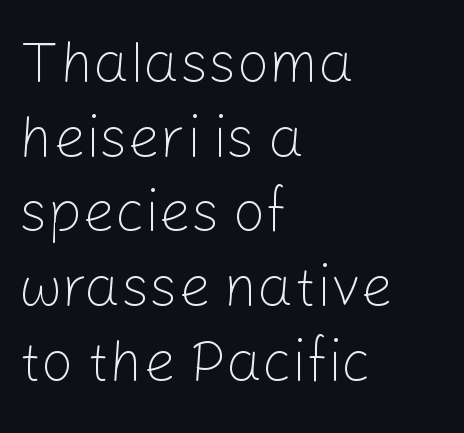
The image shows 57 px light sans-serif type, upright; set left-aligned, normal line spacing (1.31x), normal letter spacing, not underlined; low stroke contrast and a medium x-height.
